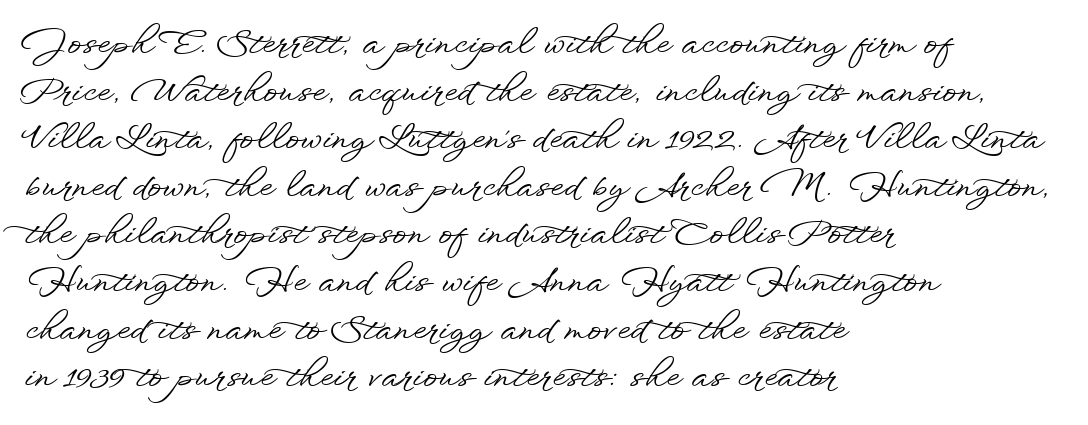
{"serif": "no", "width": "wide", "stroke_contrast": "low", "x_height": "small", "monospaced": "no", "underline": "no", "align": "left", "line_spacing": "normal", "line_spacing_ratio": 1.4, "letter_spacing": "normal", "letter_spacing_em": 0.0, "glyph_px": 34}
